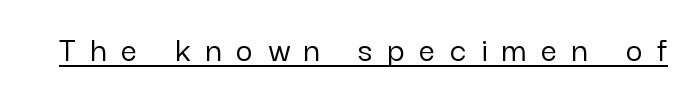
Q: Is the text italic (slanted)? A: No, it is upright.
Q: Is the typeface a serif or a sans-serif typeface? A: Sans-serif.
Q: Is the text underlined? A: Yes.
Q: Is the spacing between letters normal or unusually wide? A: Unusually wide.
Q: Width (condensed, normal, or wide)? A: Normal.
Q: Stroke contrast? A: Low.
Q: x-height? A: Medium.
Q: Monospaced? A: No.
